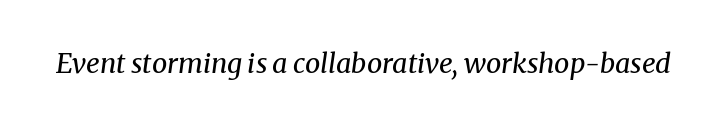
{"italic": "yes", "lean": "right", "slant_degrees": 8, "bold": "no", "underline": "no", "letter_spacing": "normal", "letter_spacing_em": 0.0, "glyph_px": 27}
